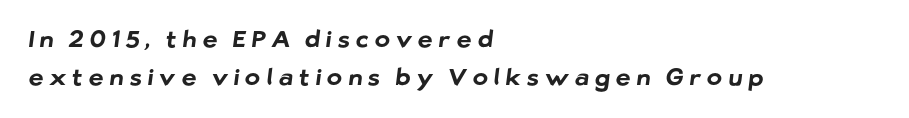
The image shows 23 px bold type; set left-aligned, normal line spacing (1.64x), unusually wide letter spacing (+0.26 em), not underlined.
